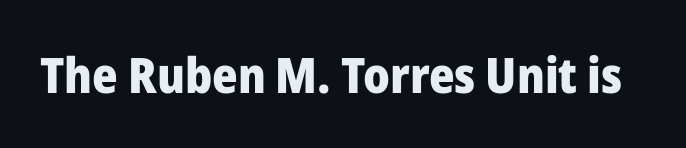
The image shows 49 px heavy sans-serif type, upright; set normal letter spacing, not underlined; low stroke contrast and a medium x-height.
